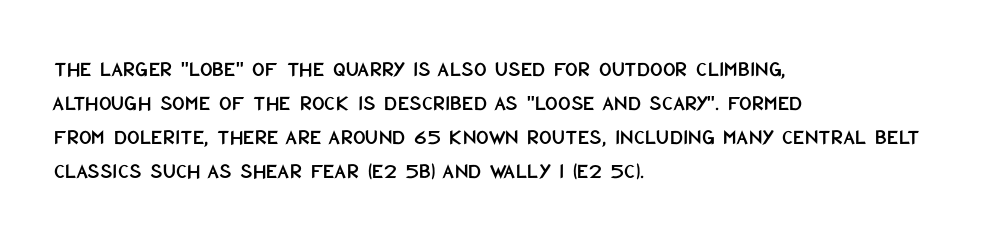
Inter-character spacing is left at the font's built-in metrics. A bare baseline throughout the passage. The typography opts for an upright posture over an oblique one. Casual observation: everything's shoved over to the left.
